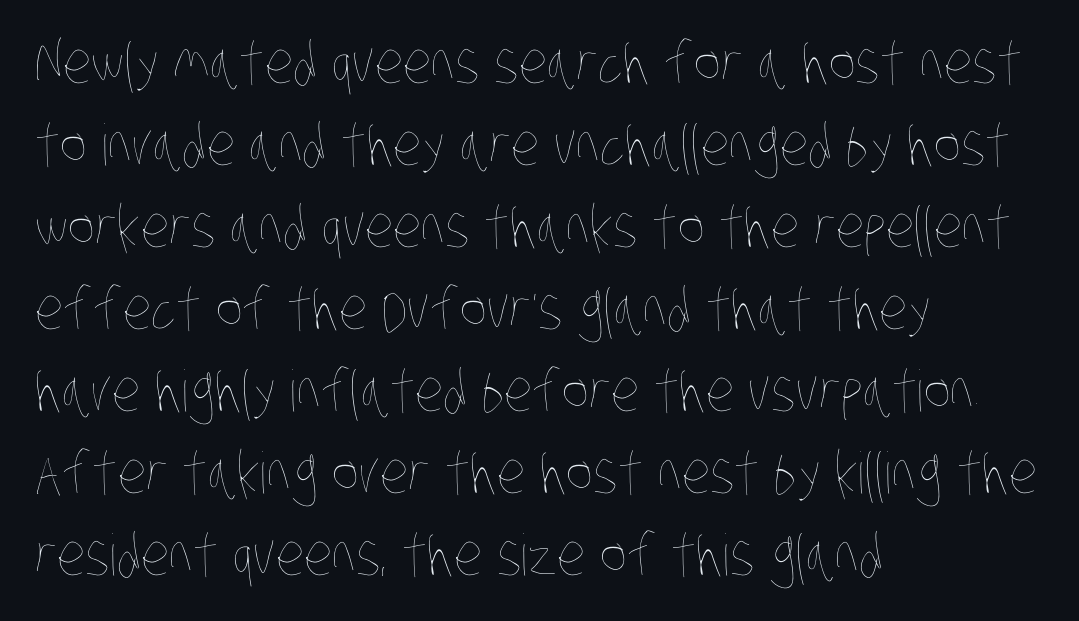
{"bold": "no", "weight": "thin", "width": "condensed", "stroke_contrast": "low", "x_height": "large", "monospaced": "no", "underline": "no", "align": "left", "line_spacing": "normal", "line_spacing_ratio": 1.44, "letter_spacing": "normal", "letter_spacing_em": 0.0, "glyph_px": 57}
